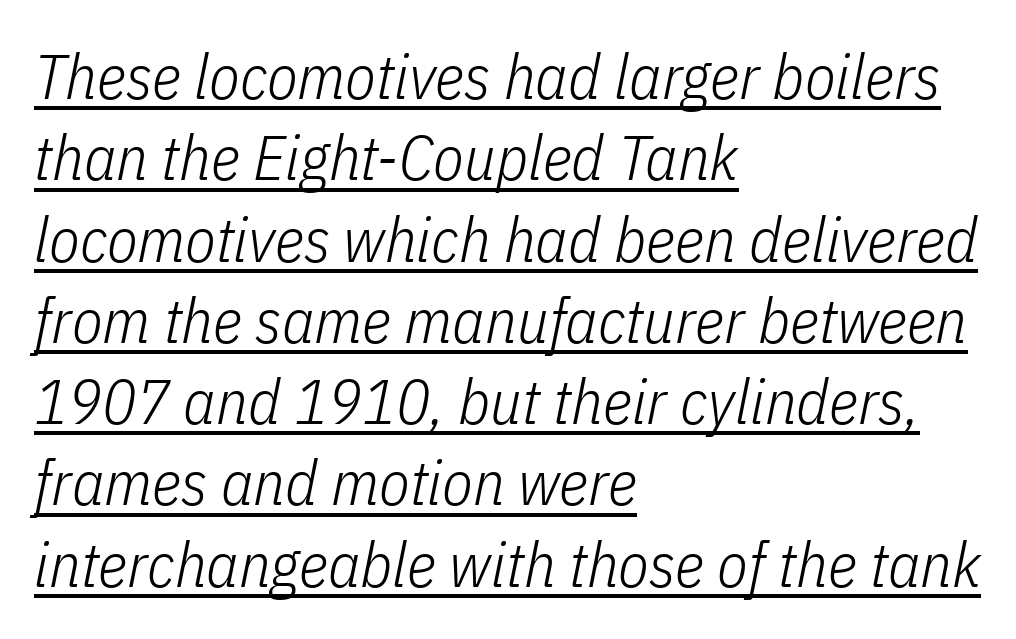
The image shows 63 px light, condensed type, italic (leaning right); set left-aligned, normal line spacing (1.29x), normal letter spacing, underlined; low stroke contrast and a medium x-height.
